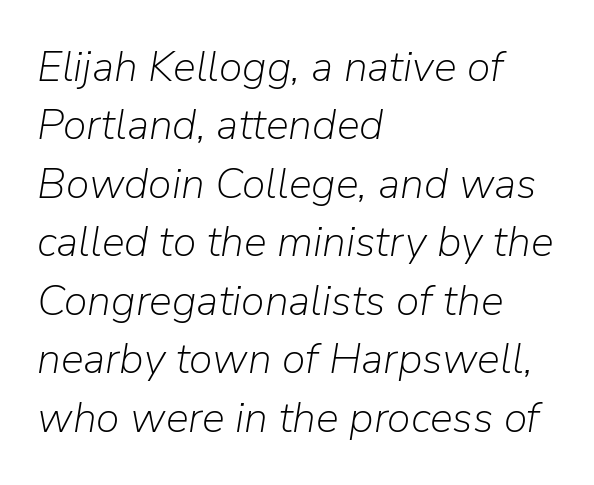
Q: Is the text bold? A: No.
Q: Is the text italic (slanted)? A: Yes, it leans right by about 9 degrees.
Q: Is the text underlined? A: No.
Q: How is the paragraph aligned? A: Left-aligned.
Q: Is the spacing between letters normal or unusually wide? A: Normal.
Q: Is the spacing between lines tight, normal or loose? A: Normal.
Q: Width (condensed, normal, or wide)? A: Normal.
Q: Stroke contrast? A: Low.
Q: x-height? A: Medium.
Q: Monospaced? A: No.
